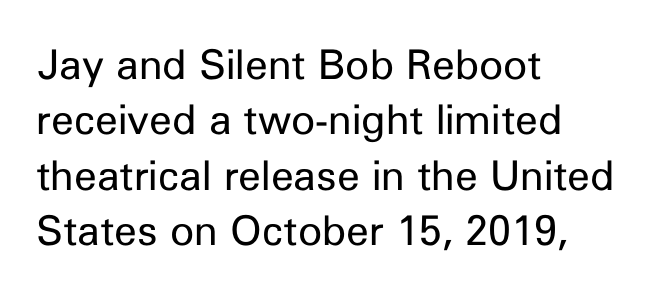
The image shows 41 px regular-weight sans-serif type, upright; set left-aligned, normal line spacing (1.35x), normal letter spacing, not underlined; low stroke contrast and a medium x-height.
